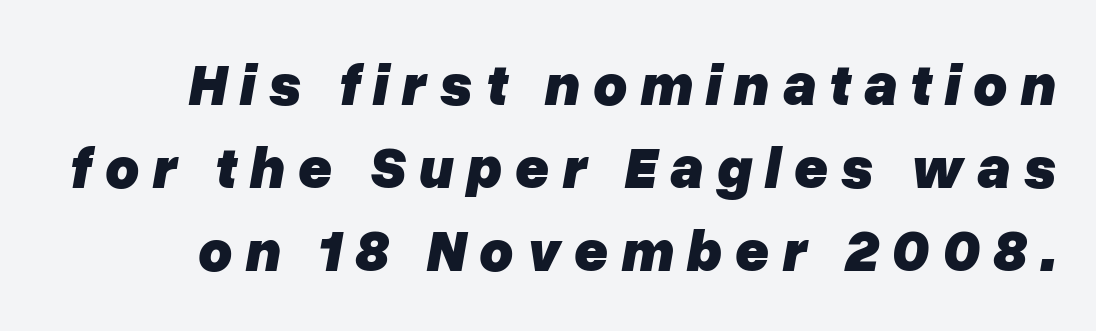
The image shows 59 px heavy type, italic (leaning right); set normal line spacing (1.41x), unusually wide letter spacing (+0.21 em), not underlined; low stroke contrast and a medium x-height.
